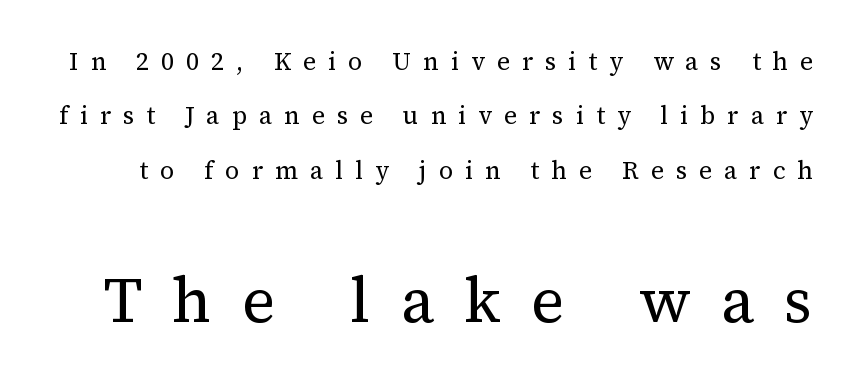
Q: Is the text bold? A: No.
Q: Is the text italic (slanted)? A: No, it is upright.
Q: Is the typeface a serif or a sans-serif typeface? A: Serif.
Q: Is the text underlined? A: No.
Q: Is the spacing between letters normal or unusually wide? A: Unusually wide.
Q: Is the spacing between lines tight, normal or loose? A: Loose.
Q: Which block of text is set in a larger size, the first (top) or the second (bottom)? A: The second (bottom) one.
Q: Width (condensed, normal, or wide)? A: Normal.
Q: Stroke contrast? A: Medium.
Q: x-height? A: Medium.
Q: Monospaced? A: No.
